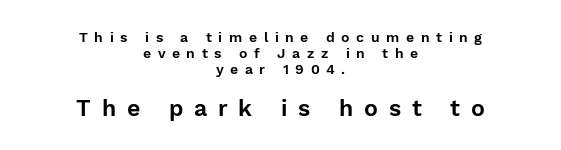
Caption: expanded tracking, letters set apart. A clean baseline with only descenders dipping below it. This block would grow much taller if given ordinary leading; it's compressed now. The typography opts for an upright posture over an oblique one.
